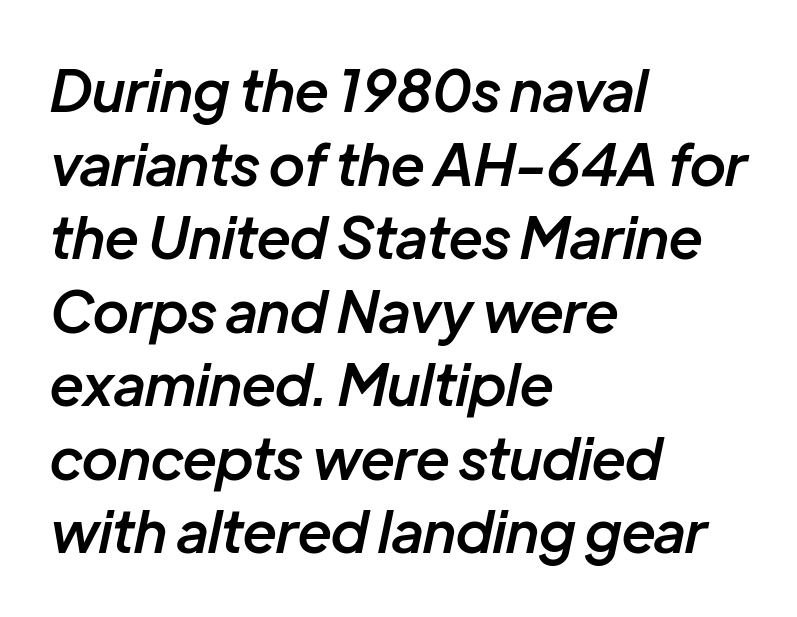
{"italic": "yes", "lean": "right", "slant_degrees": 12, "bold": "semi", "weight": "semibold", "width": "normal", "stroke_contrast": "low", "x_height": "medium", "monospaced": "no", "underline": "no", "align": "left", "line_spacing": "normal", "line_spacing_ratio": 1.29, "letter_spacing": "normal", "letter_spacing_em": 0.0, "glyph_px": 57}
